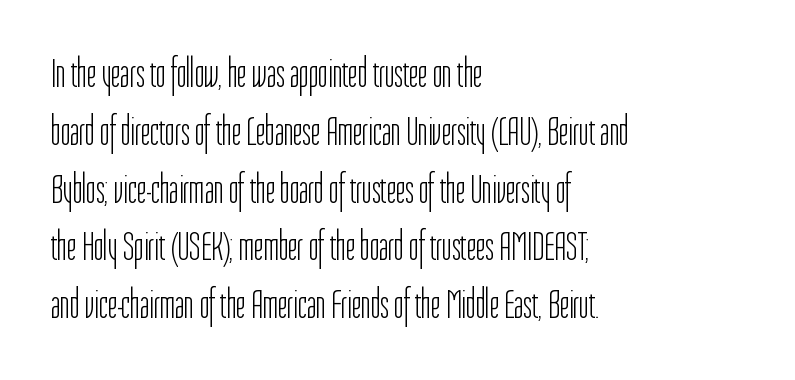
{"serif": "no", "italic": "no", "bold": "no", "weight": "light", "width": "condensed", "stroke_contrast": "low", "x_height": "medium", "monospaced": "no", "underline": "no", "align": "left", "line_spacing": "normal", "line_spacing_ratio": 1.41, "letter_spacing": "normal", "letter_spacing_em": 0.0, "glyph_px": 41}
